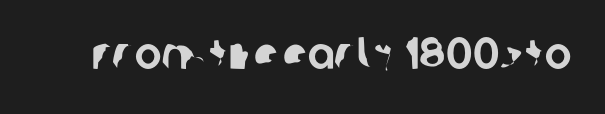
The image shows 45 px sans-serif type; set normal letter spacing, not underlined; low stroke contrast and a large x-height.
